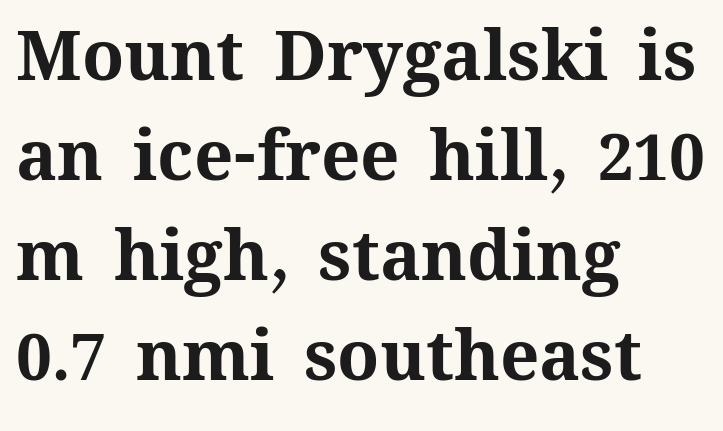
The image shows 69 px bold type, upright; set left-aligned, normal line spacing (1.45x), normal letter spacing, not underlined; medium stroke contrast and a medium x-height.
